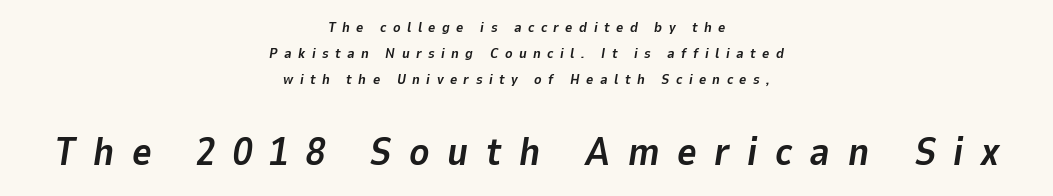
The image shows 38 px bold type, italic (leaning right); set centered, line spacing 1.87x, unusually wide letter spacing (+0.46 em), not underlined; the second (bottom) block is 2.71x larger; low stroke contrast and a medium x-height.
